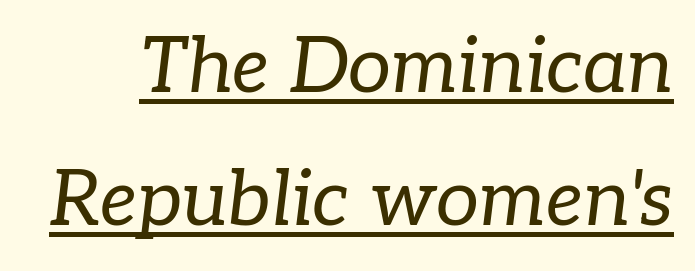
{"serif": "yes", "italic": "yes", "lean": "right", "slant_degrees": 7, "bold": "no", "weight": "regular", "width": "normal", "stroke_contrast": "low", "x_height": "medium", "monospaced": "no", "underline": "yes", "line_spacing_ratio": 1.73, "letter_spacing": "normal", "letter_spacing_em": 0.0, "glyph_px": 77}
